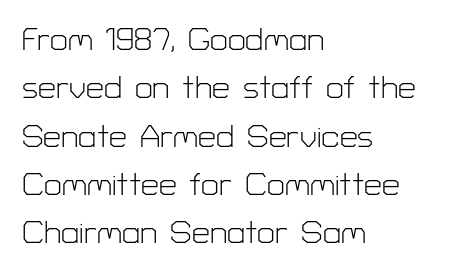
Q: Is the text bold? A: No.
Q: Is the text italic (slanted)? A: No, it is upright.
Q: Is the typeface a serif or a sans-serif typeface? A: Sans-serif.
Q: Is the text underlined? A: No.
Q: How is the paragraph aligned? A: Left-aligned.
Q: Is the spacing between letters normal or unusually wide? A: Normal.
Q: Is the spacing between lines tight, normal or loose? A: Normal.
Q: Width (condensed, normal, or wide)? A: Normal.
Q: Stroke contrast? A: Low.
Q: x-height? A: Medium.
Q: Monospaced? A: No.
